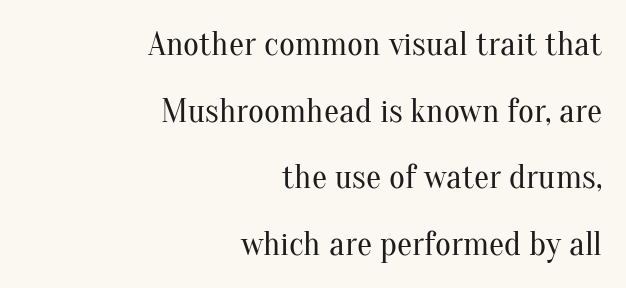
{"serif": "yes", "italic": "no", "bold": "no", "weight": "regular", "width": "normal", "stroke_contrast": "medium", "x_height": "small", "monospaced": "no", "underline": "no", "align": "right", "line_spacing": "loose", "line_spacing_ratio": 1.96, "letter_spacing": "normal", "letter_spacing_em": 0.0, "glyph_px": 34}
